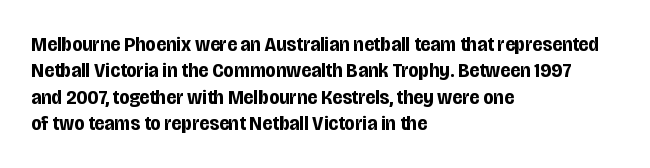
What weight is shown? A full bold with thick strokes. The lettering holds an erect, upright posture throughout. Plain, unruled lines of type. The rendering keeps characters at their native spacing. Leading: standard.
